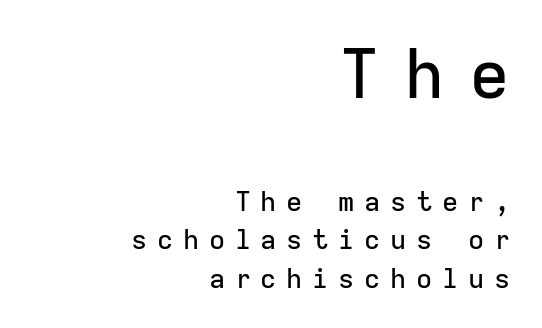
Q: Is the text italic (slanted)? A: No, it is upright.
Q: Is the typeface a serif or a sans-serif typeface? A: Sans-serif.
Q: Is the text underlined? A: No.
Q: How is the paragraph aligned? A: Right-aligned.
Q: Is the spacing between letters normal or unusually wide? A: Unusually wide.
Q: Is the spacing between lines tight, normal or loose? A: Normal.
Q: Which block of text is set in a larger size, the first (top) or the second (bottom)? A: The first (top) one.
Q: Width (condensed, normal, or wide)? A: Normal.
Q: Stroke contrast? A: Low.
Q: x-height? A: Medium.
Q: Monospaced? A: Yes.
